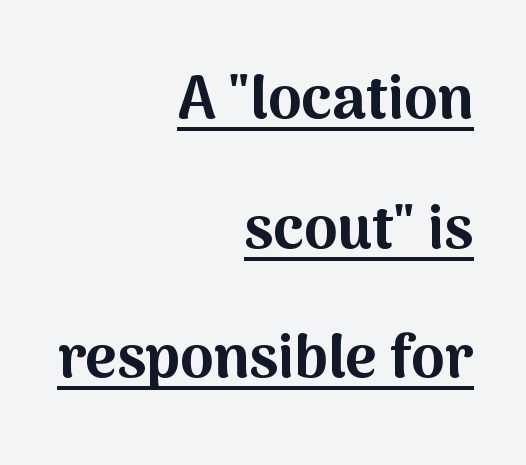
Q: Is the text bold? A: Yes.
Q: Is the text italic (slanted)? A: No, it is upright.
Q: Is the typeface a serif or a sans-serif typeface? A: Sans-serif.
Q: Is the text underlined? A: Yes.
Q: How is the paragraph aligned? A: Right-aligned.
Q: Is the spacing between letters normal or unusually wide? A: Normal.
Q: Is the spacing between lines tight, normal or loose? A: Loose.
Q: Width (condensed, normal, or wide)? A: Normal.
Q: Stroke contrast? A: Medium.
Q: x-height? A: Medium.
Q: Monospaced? A: No.
